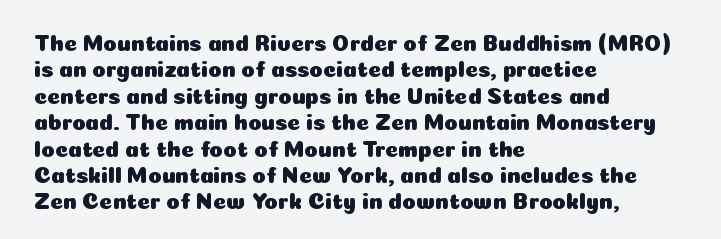
{"italic": "no", "underline": "no", "align": "left", "line_spacing_ratio": 1.2, "letter_spacing": "normal", "letter_spacing_em": 0.0, "glyph_px": 22}
